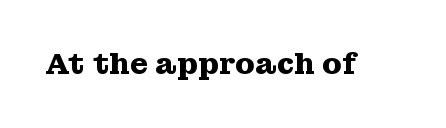
Q: Is the text bold? A: Yes.
Q: Is the text italic (slanted)? A: No, it is upright.
Q: Is the typeface a serif or a sans-serif typeface? A: Serif.
Q: Is the text underlined? A: No.
Q: Is the spacing between letters normal or unusually wide? A: Normal.
Q: Width (condensed, normal, or wide)? A: Wide.
Q: Stroke contrast? A: Medium.
Q: x-height? A: Medium.
Q: Monospaced? A: No.
